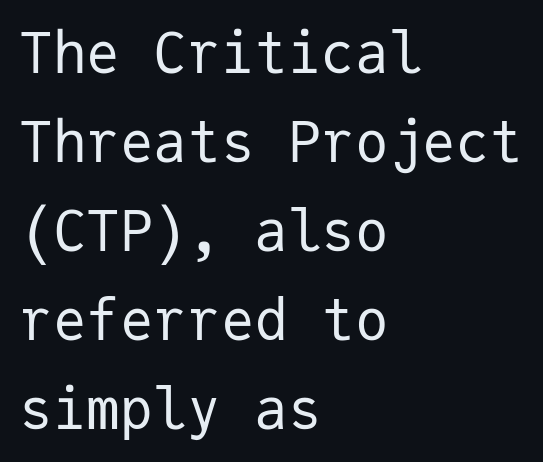
{"serif": "no", "italic": "no", "bold": "no", "weight": "regular", "width": "normal", "stroke_contrast": "low", "x_height": "medium", "monospaced": "yes", "underline": "no", "align": "left", "line_spacing": "normal", "line_spacing_ratio": 1.59, "letter_spacing": "normal", "letter_spacing_em": 0.0, "glyph_px": 56}
